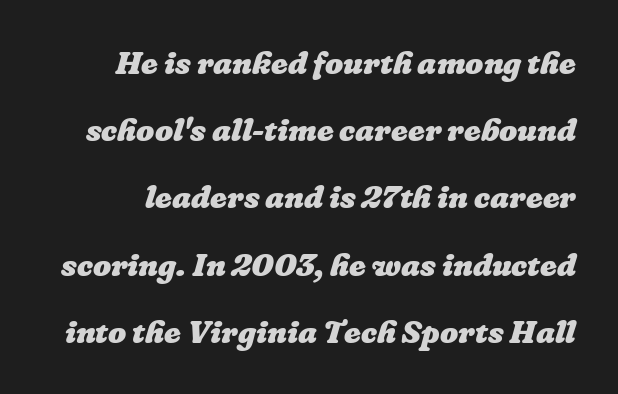
The image shows 32 px heavy type; set loose line spacing (2.1x), normal letter spacing, not underlined; low stroke contrast and a medium x-height.
